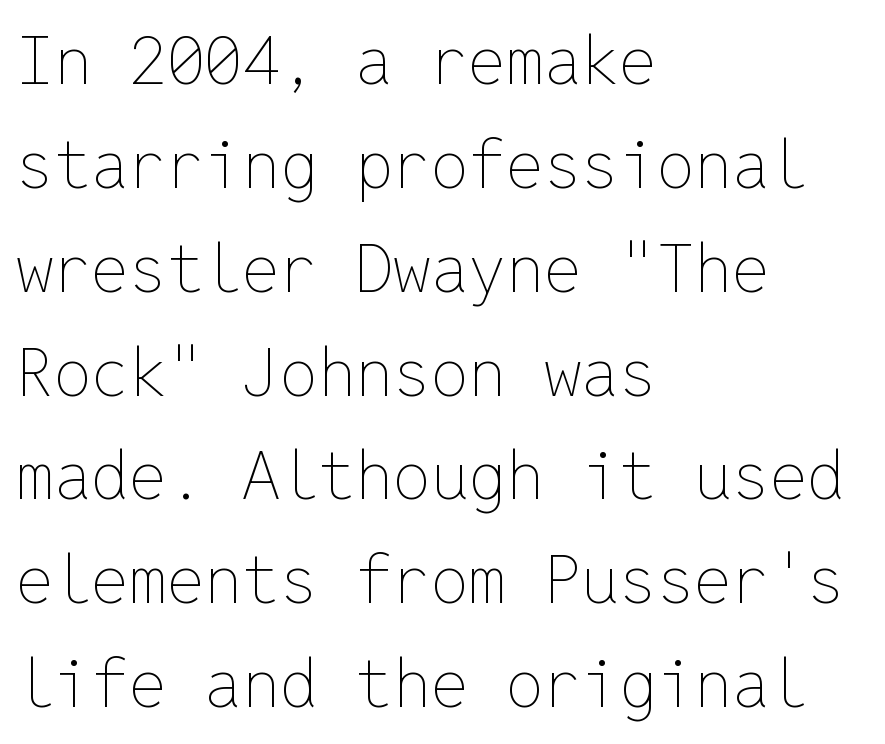
The image shows 67 px thin type, upright, monospaced; set left-aligned, normal line spacing (1.55x), normal letter spacing, not underlined; low stroke contrast and a medium x-height.
